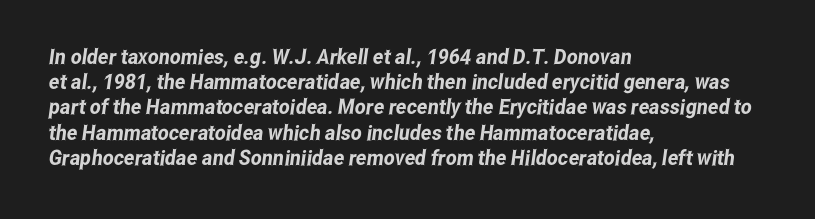
The setting favours the left margin, as ordinary paragraphs usually do. Honestly, the letter spacing is just normal — you wouldn't notice it. The words here are not underlined.
